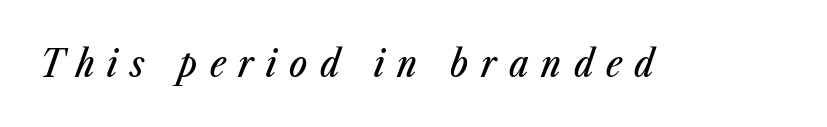
{"italic": "yes", "lean": "right", "slant_degrees": 23, "width": "condensed", "stroke_contrast": "low", "x_height": "medium", "monospaced": "no", "underline": "no", "letter_spacing": "wide", "letter_spacing_em": 0.33, "glyph_px": 38}
